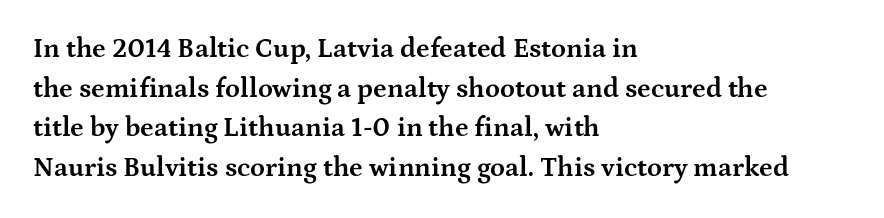
{"italic": "no", "bold": "yes", "underline": "no", "align": "left", "line_spacing": "normal", "line_spacing_ratio": 1.47, "letter_spacing": "normal", "letter_spacing_em": 0.0, "glyph_px": 27}
